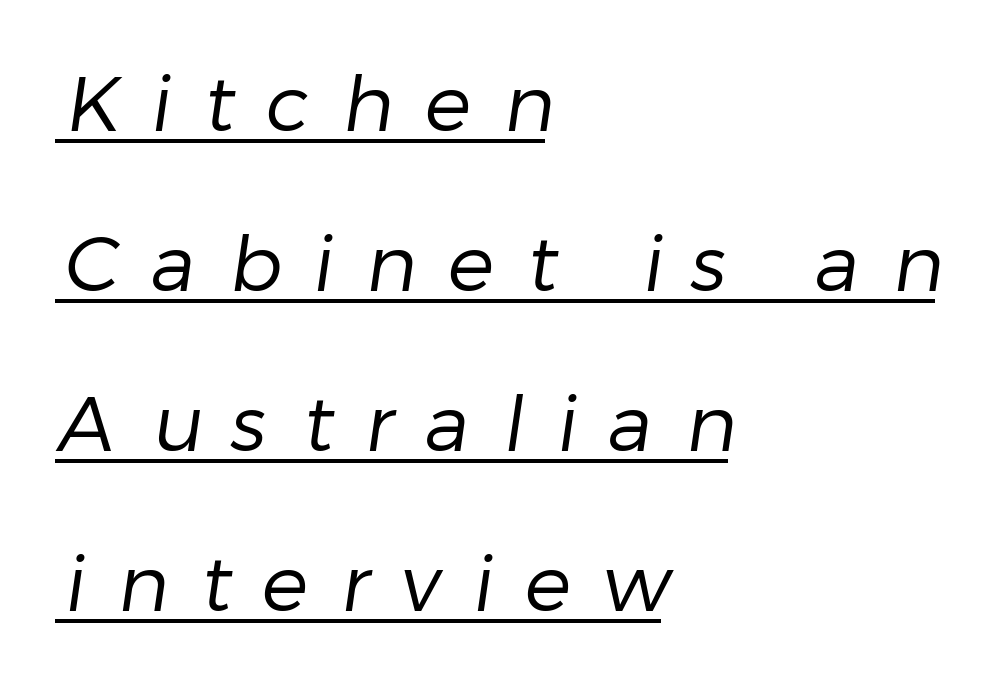
Typographically, this falls in the sans-serif category. Looks like regular typesetting: each glyph gets only the width it needs. Underlined type. The leading is generous, giving the passage an open texture. These lines have a slow, spaced-out rhythm from letter to letter.
